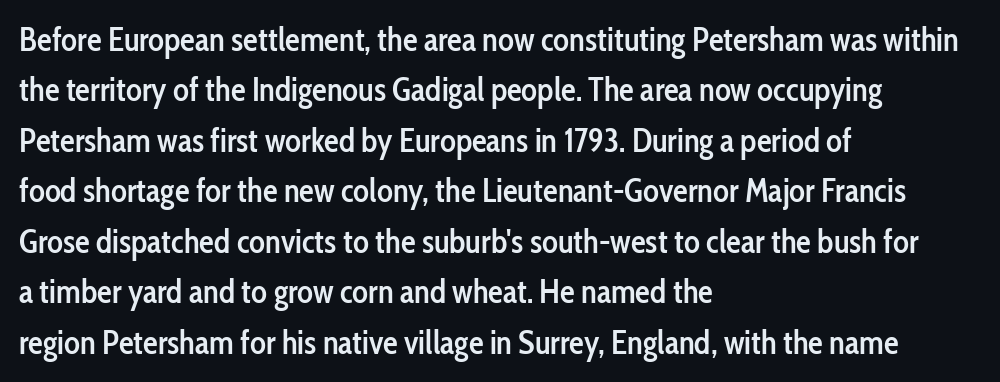
Q: Is the text bold? A: Semi-bold.
Q: Is the text italic (slanted)? A: No, it is upright.
Q: Is the typeface a serif or a sans-serif typeface? A: Sans-serif.
Q: Is the text underlined? A: No.
Q: How is the paragraph aligned? A: Left-aligned.
Q: Is the spacing between letters normal or unusually wide? A: Normal.
Q: Is the spacing between lines tight, normal or loose? A: Normal.
Q: Width (condensed, normal, or wide)? A: Condensed.
Q: Stroke contrast? A: Low.
Q: x-height? A: Medium.
Q: Monospaced? A: No.
